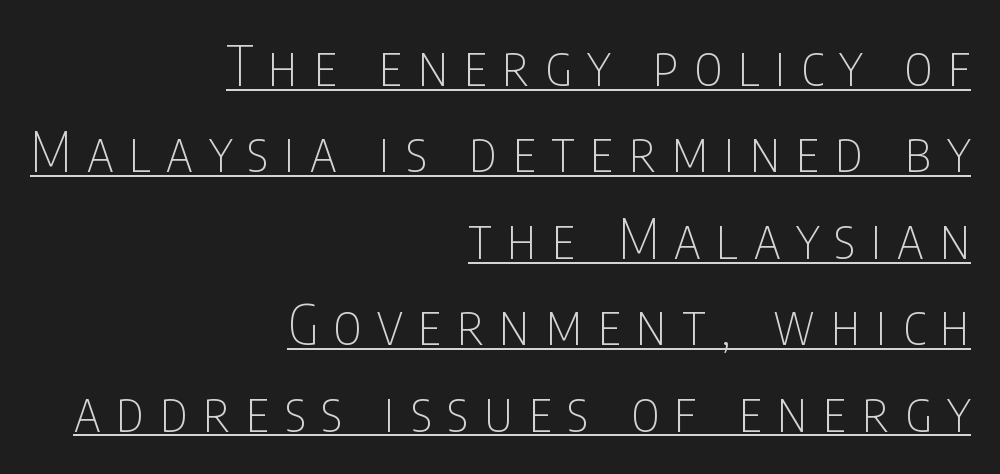
The image shows 54 px thin, condensed sans-serif type, upright; set right-aligned, normal line spacing (1.6x), unusually wide letter spacing (+0.29 em), underlined; low stroke contrast and a large x-height.
